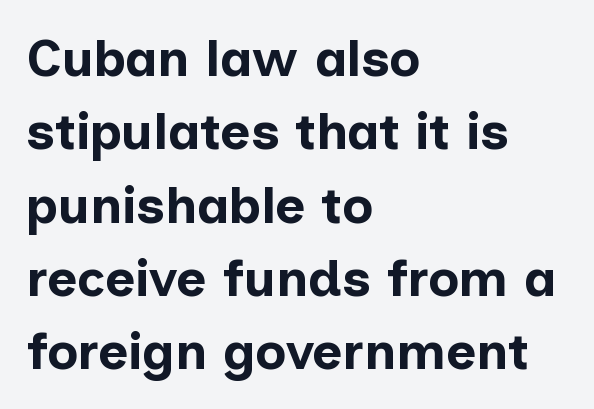
The image shows 52 px bold sans-serif type, upright; set left-aligned, normal line spacing (1.41x), normal letter spacing, not underlined; low stroke contrast and a medium x-height.
